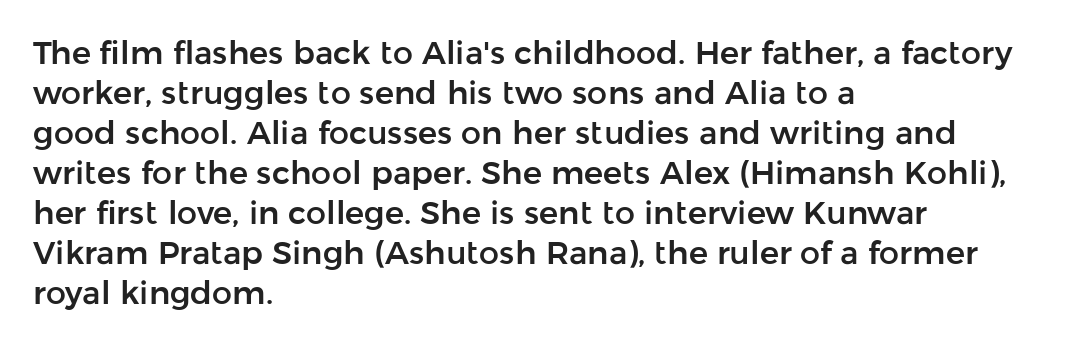
The typesetter chose a ragged-right arrangement here. Is there much room between lines? A standard amount, neither cramped nor airy. In terms of letterspacing, this is plain default setting. The typeface chosen for these lines omits serifs.
